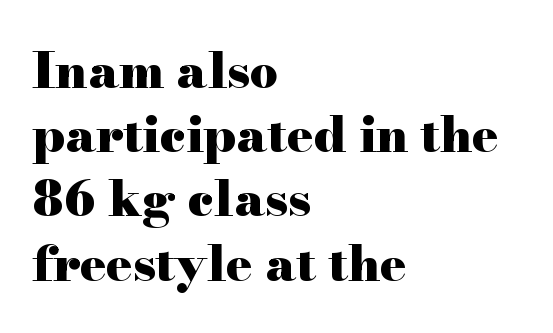
{"serif": "yes", "italic": "no", "bold": "yes", "weight": "heavy", "width": "wide", "stroke_contrast": "high", "x_height": "small", "monospaced": "no", "underline": "no", "align": "left", "line_spacing": "normal", "line_spacing_ratio": 1.31, "letter_spacing": "normal", "letter_spacing_em": 0.0, "glyph_px": 49}
